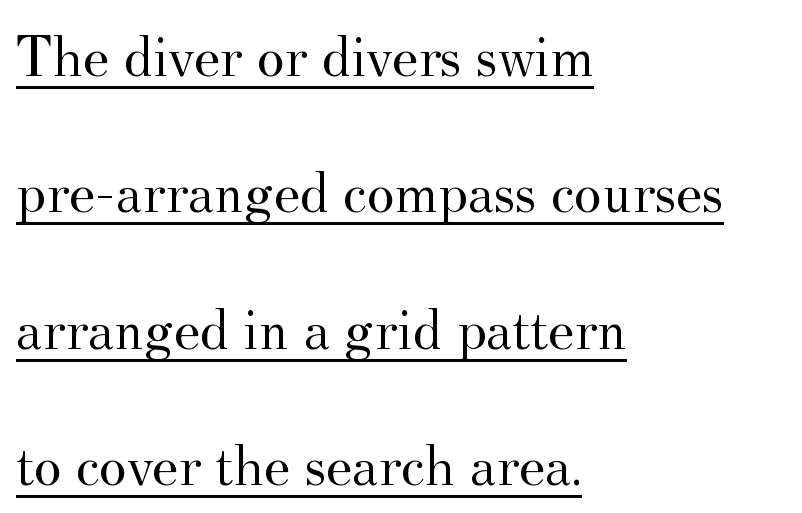
Horizontally, the lines are justified to the leading edge only. This sample has the flowing, uneven cadence of proportional lettering. Underlining? Definitely there. The font is comparable to plain body text, perhaps lighter. Yep, those are serifs on the letters. How would I describe the line gaps? Wide and relaxed.
